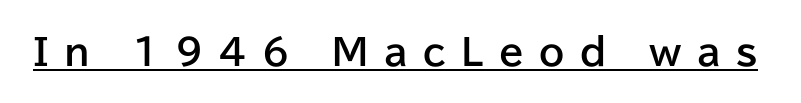
The image shows 36 px bold sans-serif type, upright; set unusually wide letter spacing (+0.43 em), underlined; low stroke contrast and a medium x-height.
